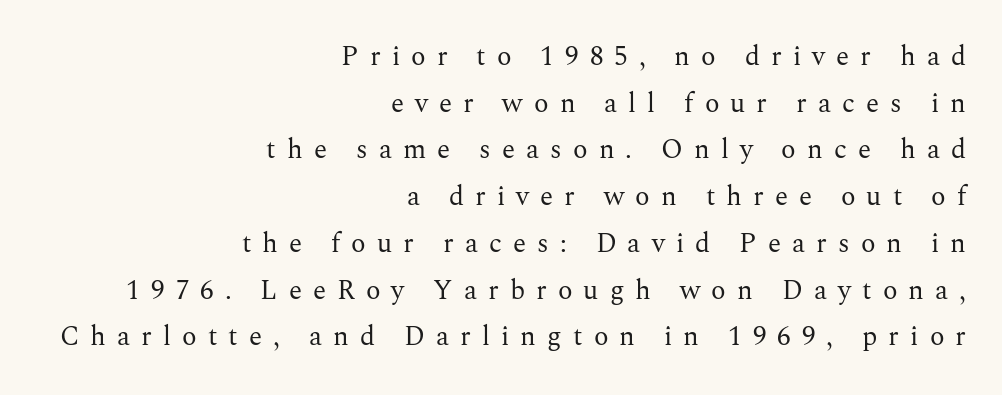
The image shows 27 px text type, upright; set right-aligned, line spacing 1.73x, unusually wide letter spacing (+0.41 em), not underlined.
